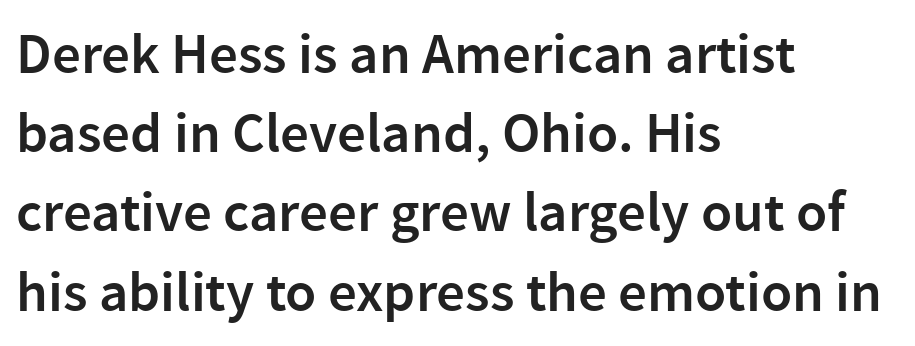
Q: Is the text bold? A: Semi-bold.
Q: Is the text italic (slanted)? A: No, it is upright.
Q: Is the typeface a serif or a sans-serif typeface? A: Sans-serif.
Q: Is the text underlined? A: No.
Q: How is the paragraph aligned? A: Left-aligned.
Q: Is the spacing between letters normal or unusually wide? A: Normal.
Q: Is the spacing between lines tight, normal or loose? A: Normal.
Q: Width (condensed, normal, or wide)? A: Normal.
Q: Stroke contrast? A: Low.
Q: x-height? A: Medium.
Q: Monospaced? A: No.
